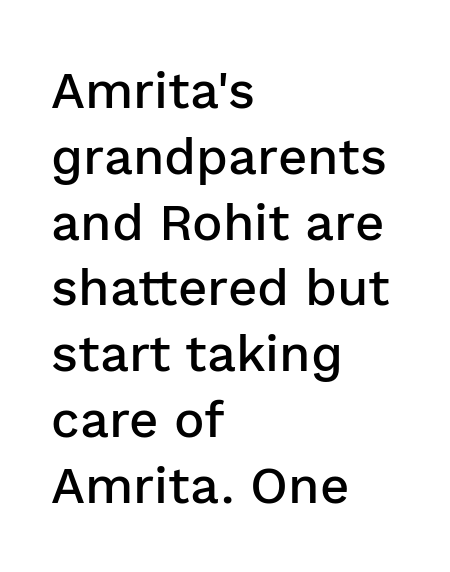
Q: Is the text bold? A: Semi-bold.
Q: Is the text italic (slanted)? A: No, it is upright.
Q: Is the typeface a serif or a sans-serif typeface? A: Sans-serif.
Q: Is the text underlined? A: No.
Q: How is the paragraph aligned? A: Left-aligned.
Q: Is the spacing between letters normal or unusually wide? A: Normal.
Q: Is the spacing between lines tight, normal or loose? A: Normal.
Q: Width (condensed, normal, or wide)? A: Normal.
Q: Stroke contrast? A: Low.
Q: x-height? A: Medium.
Q: Monospaced? A: No.
